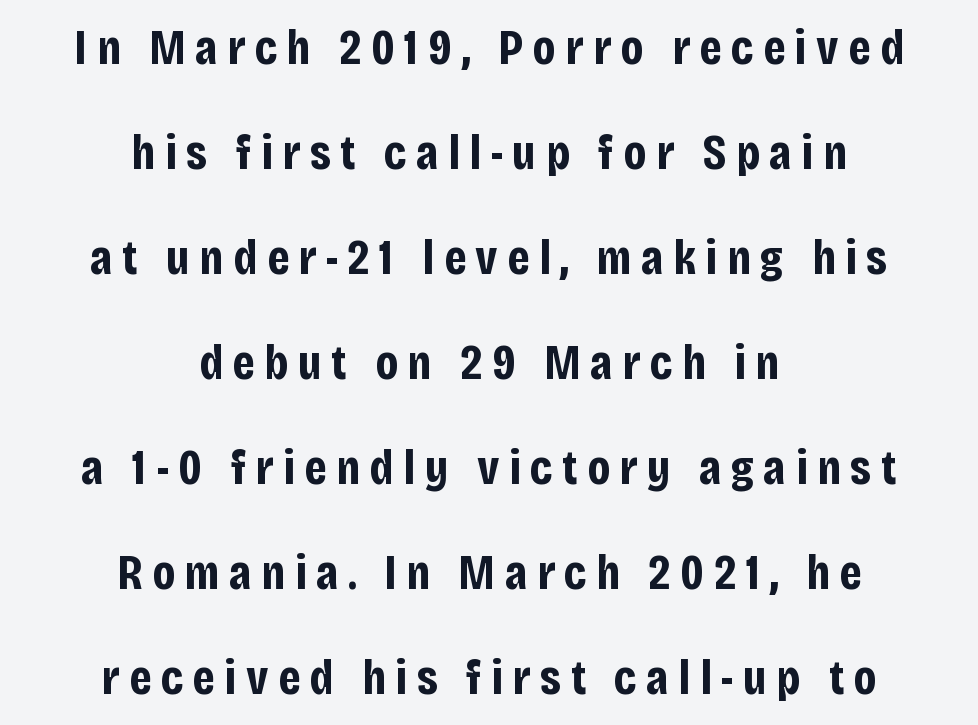
{"serif": "no", "italic": "no", "bold": "yes", "weight": "bold", "width": "condensed", "stroke_contrast": "low", "x_height": "large", "monospaced": "no", "underline": "no", "align": "center", "line_spacing": "loose", "line_spacing_ratio": 2.1, "glyph_px": 50}
